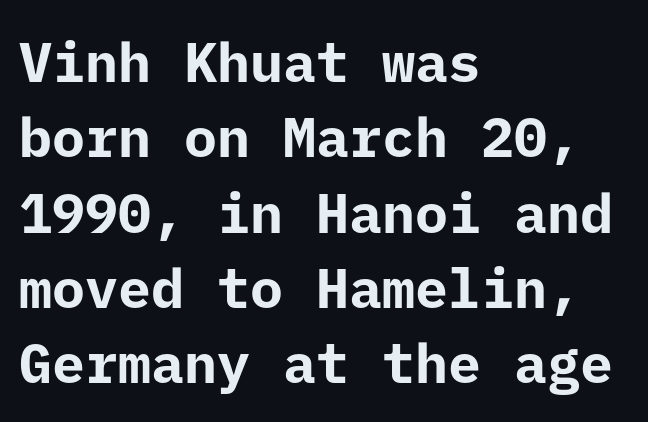
The glyphs in this specimen are sans serif. The space beneath each line is pristine and unruled. The line texture is even and compact thanks to regular tracking. Evenly set lines give the paragraph a standard silhouette. I'd describe the lettering as bold — thick and assertive.
